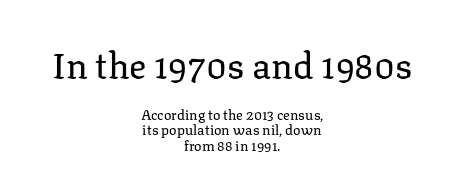
The image shows 36 px regular-weight serif type, upright; set centered, tight line spacing (1.11x), normal letter spacing, not underlined; the first (top) block is 2.57x larger; low stroke contrast and a medium x-height.
